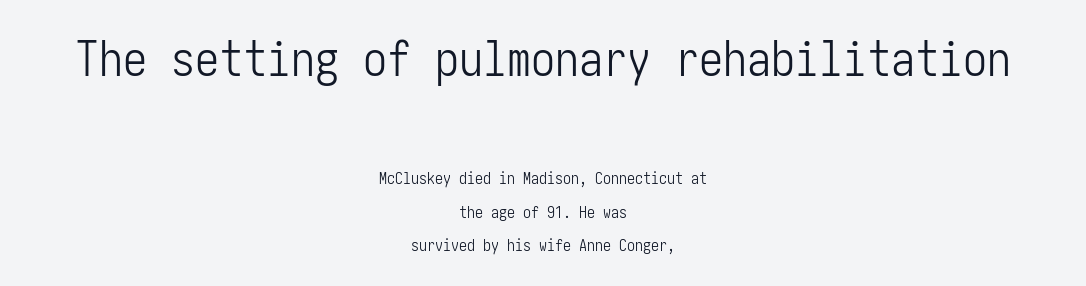
{"serif": "no", "italic": "no", "bold": "no", "weight": "light", "width": "condensed", "stroke_contrast": "low", "x_height": "medium", "underline": "no", "align": "center", "line_spacing": "loose", "line_spacing_ratio": 2.1, "letter_spacing": "normal", "letter_spacing_em": 0.0, "larger_block": "first", "size_ratio": 3.0, "glyph_px": 48}
